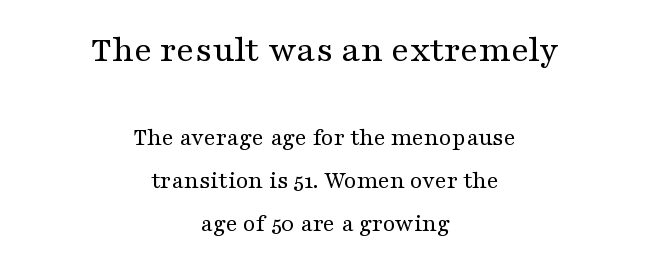
The image shows 38 px regular-weight, wide serif type, upright; set centered, line spacing 1.71x, normal letter spacing, not underlined; the first (top) block is 1.52x larger; medium stroke contrast and a medium x-height.
